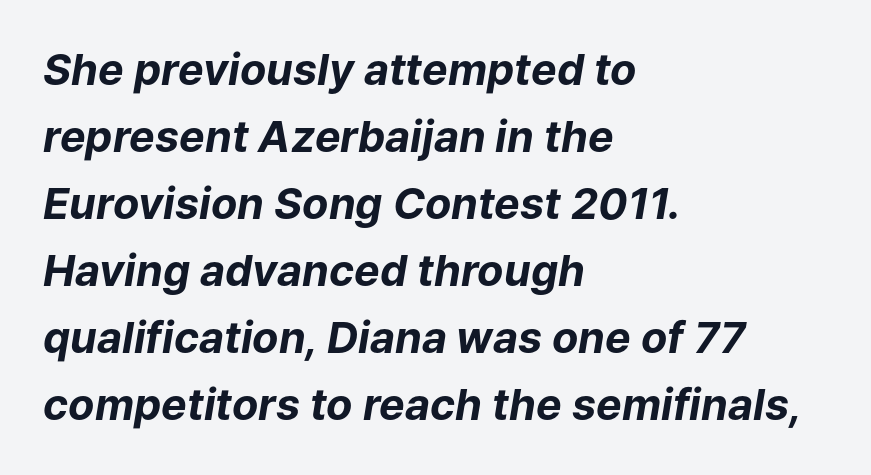
Q: Is the text bold? A: Yes.
Q: Is the text italic (slanted)? A: Yes, it leans right by about 9 degrees.
Q: Is the text underlined? A: No.
Q: How is the paragraph aligned? A: Left-aligned.
Q: Is the spacing between letters normal or unusually wide? A: Normal.
Q: Is the spacing between lines tight, normal or loose? A: Normal.
Q: Width (condensed, normal, or wide)? A: Normal.
Q: Stroke contrast? A: Low.
Q: x-height? A: Medium.
Q: Monospaced? A: No.
